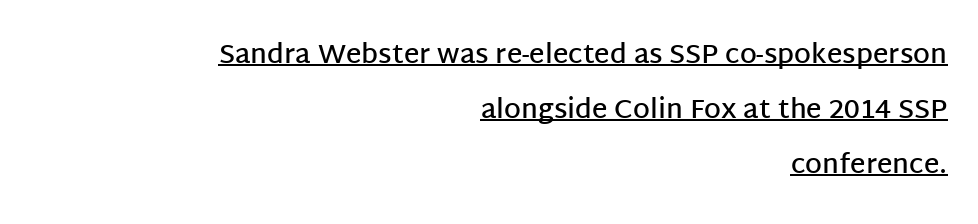
{"italic": "no", "bold": "semi", "underline": "yes", "align": "right", "line_spacing": "loose", "line_spacing_ratio": 2.04, "letter_spacing": "normal", "letter_spacing_em": 0.0, "glyph_px": 27}
